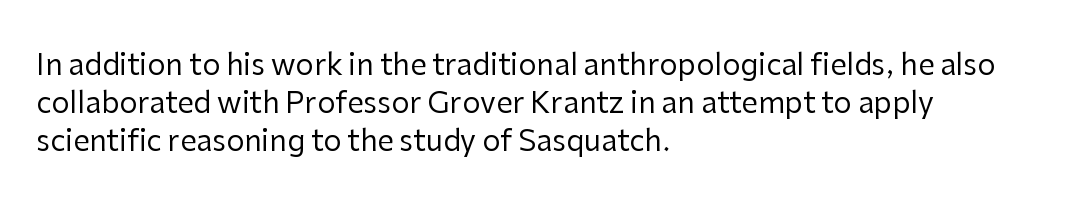
The image shows 29 px regular-weight sans-serif type, upright; set left-aligned, normal line spacing (1.31x), normal letter spacing, not underlined; low stroke contrast and a medium x-height.
